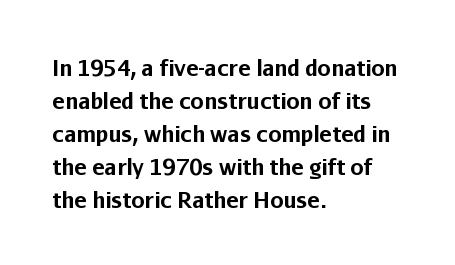
The image shows 21 px bold type, upright; set left-aligned, normal line spacing (1.57x), normal letter spacing, not underlined.
